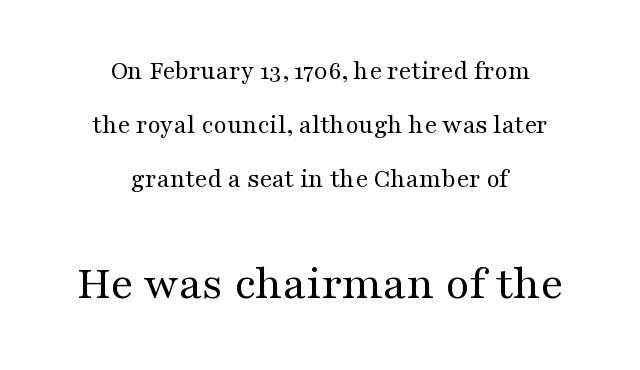
Character widths vary here, with narrow letters taking less room than wide ones. The passage shown is not bold in any degree. This is roman type, the default non-slanted kind. The face used here appears at its bigger size in the lower chunk.
